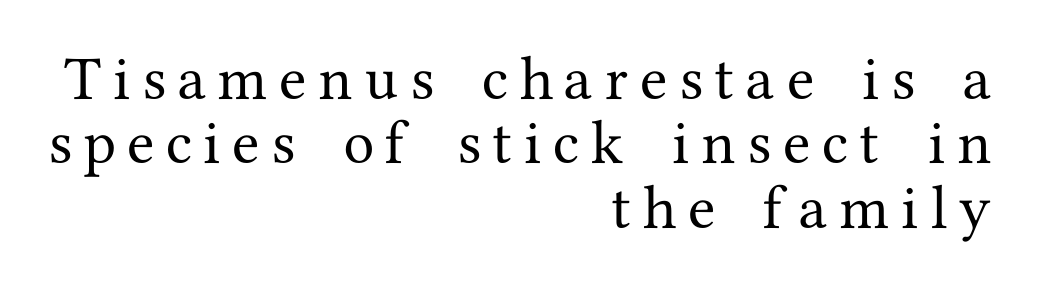
Q: Is the text italic (slanted)? A: No, it is upright.
Q: Is the typeface a serif or a sans-serif typeface? A: Serif.
Q: Is the text underlined? A: No.
Q: How is the paragraph aligned? A: Right-aligned.
Q: Is the spacing between letters normal or unusually wide? A: Unusually wide.
Q: Is the spacing between lines tight, normal or loose? A: Normal.
Q: Width (condensed, normal, or wide)? A: Normal.
Q: Stroke contrast? A: Medium.
Q: x-height? A: Medium.
Q: Monospaced? A: No.
